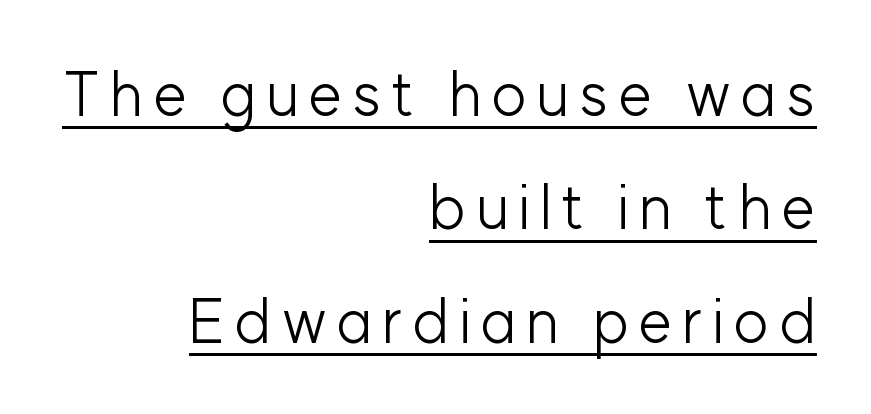
{"serif": "no", "italic": "no", "bold": "no", "weight": "light", "width": "normal", "stroke_contrast": "low", "x_height": "medium", "monospaced": "no", "underline": "yes", "align": "right", "line_spacing_ratio": 1.86, "glyph_px": 61}
